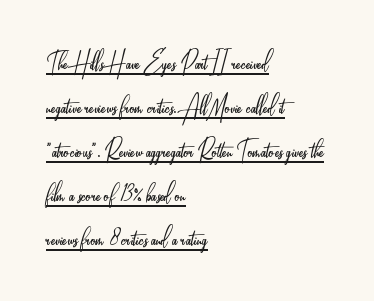
The image shows 31 px light, condensed sans-serif type; set left-aligned, normal line spacing (1.42x), normal letter spacing, underlined; low stroke contrast and a small x-height.
